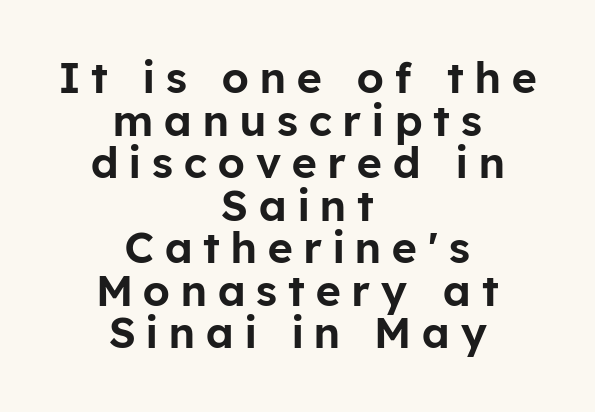
Q: Is the text italic (slanted)? A: No, it is upright.
Q: Is the typeface a serif or a sans-serif typeface? A: Sans-serif.
Q: Is the text underlined? A: No.
Q: How is the paragraph aligned? A: Centered.
Q: Is the spacing between letters normal or unusually wide? A: Unusually wide.
Q: Is the spacing between lines tight, normal or loose? A: Tight.
Q: Width (condensed, normal, or wide)? A: Normal.
Q: Stroke contrast? A: Low.
Q: x-height? A: Medium.
Q: Monospaced? A: No.
